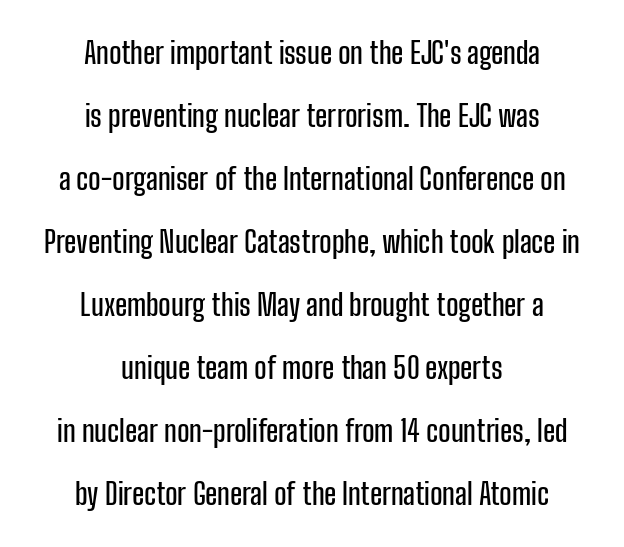
The image shows 29 px condensed sans-serif type, upright; set centered, loose line spacing (2.17x), normal letter spacing, not underlined; low stroke contrast and a medium x-height.
